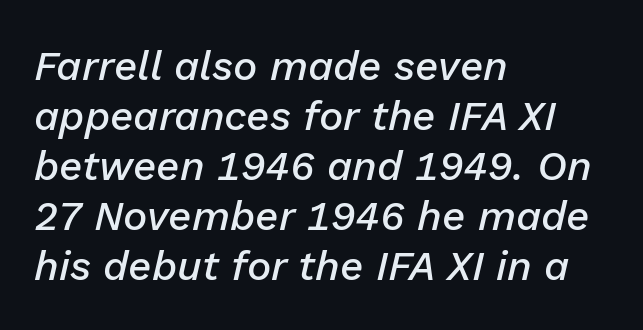
{"italic": "yes", "lean": "right", "slant_degrees": 13, "bold": "semi", "weight": "semibold", "width": "normal", "stroke_contrast": "low", "x_height": "medium", "monospaced": "no", "underline": "no", "align": "left", "line_spacing_ratio": 1.22, "letter_spacing": "normal", "letter_spacing_em": 0.0, "glyph_px": 41}
